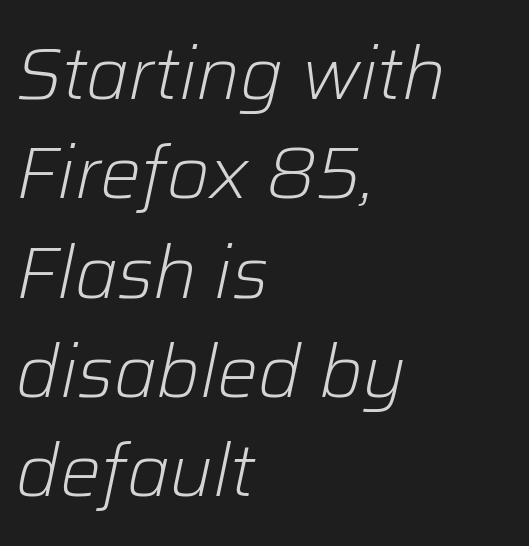
A normal amount of white space separates one row of letters from the next. Reading down the block, your eye returns to a fixed left position each line. A quiet, ordinary-to-light weight characterises the typeface. The whole block is typeset with a tilt. Proportional: the letters do not fall into vertical columns.
